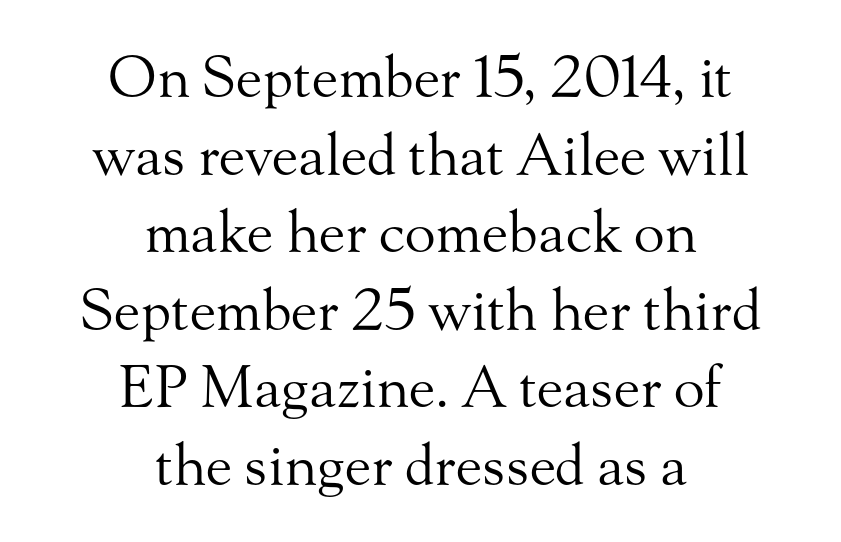
The image shows 57 px regular-weight serif type, upright; set centered, normal line spacing (1.36x), normal letter spacing, not underlined; medium stroke contrast and a small x-height.
